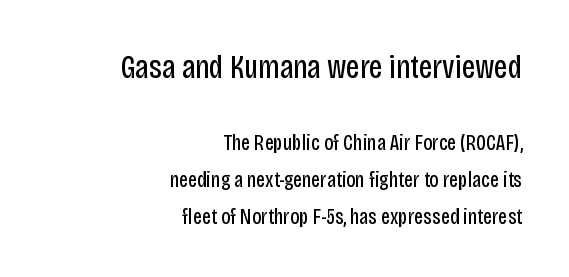
The image shows 33 px regular-weight, condensed sans-serif type, upright; set right-aligned, normal line spacing (1.68x), normal letter spacing, not underlined; the first (top) block is 1.5x larger; low stroke contrast and a large x-height.
